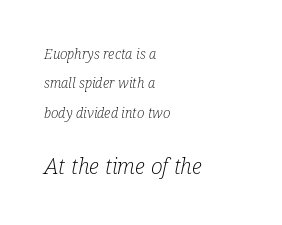
The image shows 22 px text type, italic (leaning right); set left-aligned, loose line spacing (2.1x), normal letter spacing, not underlined; the second (bottom) block is 1.57x larger.
